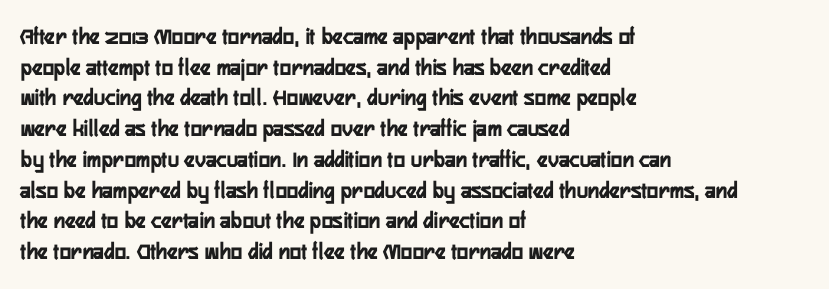
These lines stack with their left ends in a neat column. This sample uses plain, unmodified letter spacing. Rows of type keep a routine distance in the vertical direction. The glyphs are unaccompanied by any horizontal stroke below them. Vertical strokes here are truly vertical.
